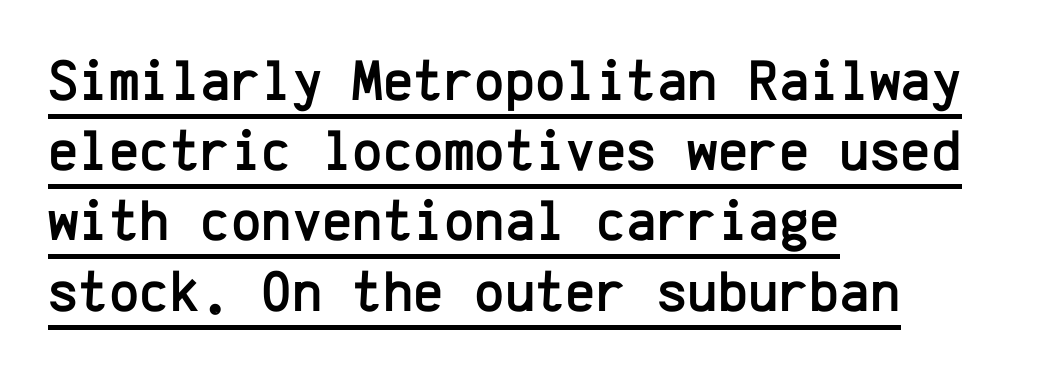
Is this a fixed-width face? Yes — each glyph sits in an identical cell. The designer went with a sans here, leaving each stem footless. Like a heading marked for emphasis, these lines bear an underscore. The letters stand straight up with perfectly vertical stems. Caption: multi-line text, flush left, ragged right. Letter spacing: default.
